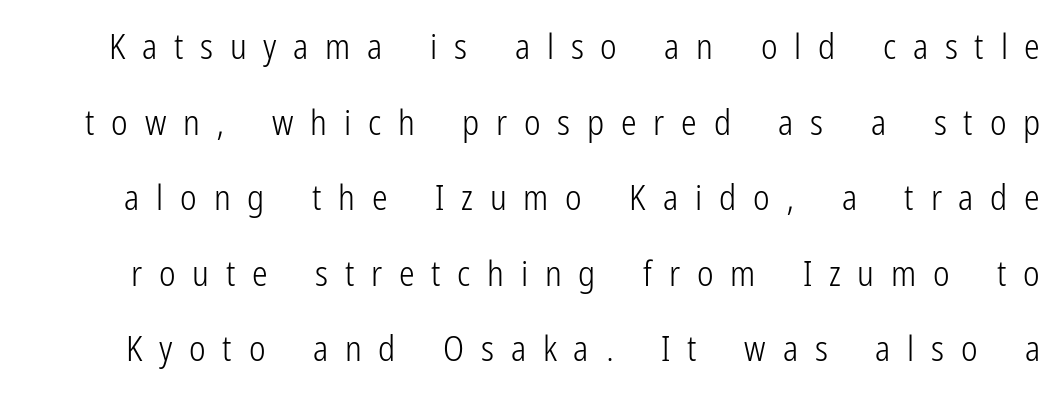
{"serif": "no", "italic": "no", "bold": "no", "weight": "light", "width": "condensed", "stroke_contrast": "low", "x_height": "medium", "monospaced": "no", "underline": "no", "line_spacing": "loose", "line_spacing_ratio": 2.16, "letter_spacing": "wide", "letter_spacing_em": 0.48, "glyph_px": 35}
